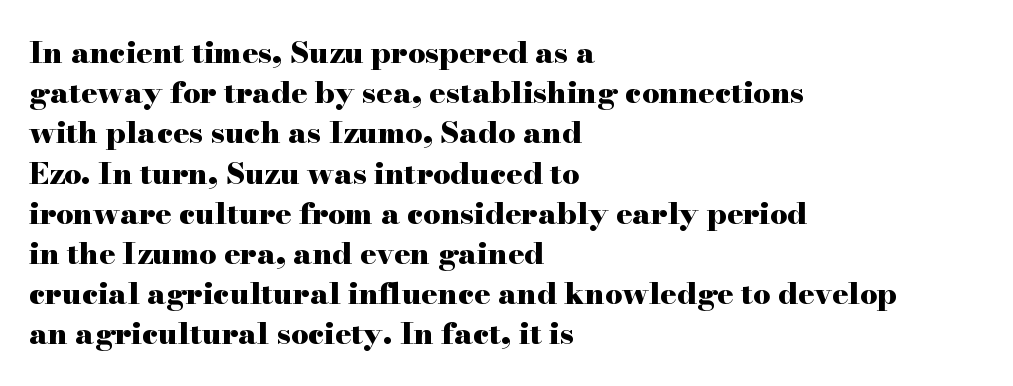
{"serif": "yes", "italic": "no", "bold": "yes", "weight": "heavy", "width": "wide", "stroke_contrast": "high", "x_height": "small", "monospaced": "no", "underline": "no", "align": "left", "line_spacing": "normal", "line_spacing_ratio": 1.34, "letter_spacing": "normal", "letter_spacing_em": 0.0, "glyph_px": 30}
